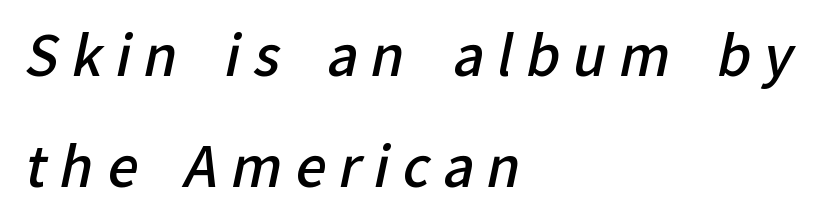
{"serif": "no", "bold": "semi", "weight": "semibold", "width": "normal", "stroke_contrast": "low", "x_height": "medium", "monospaced": "no", "underline": "no", "align": "left", "line_spacing": "loose", "line_spacing_ratio": 2.06, "letter_spacing": "wide", "letter_spacing_em": 0.24, "glyph_px": 54}
